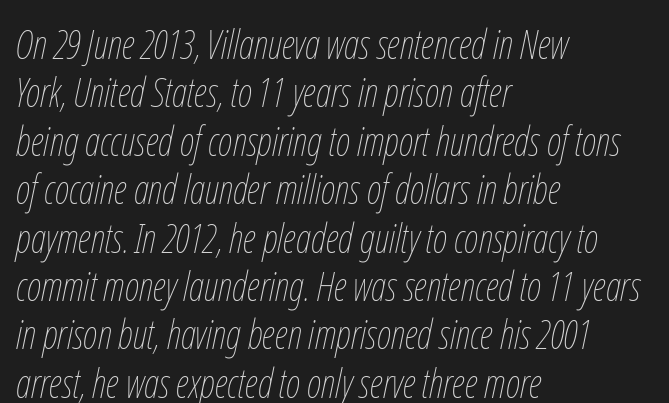
These lines were composed using italics. A typesetter would call this proportional, since set widths differ per character. Glyph-to-glyph distance matches everyday printed text. The paragraph has a hard left edge and a soft right edge. Is this a heavy cut? Hardly; it is regular or lighter.
